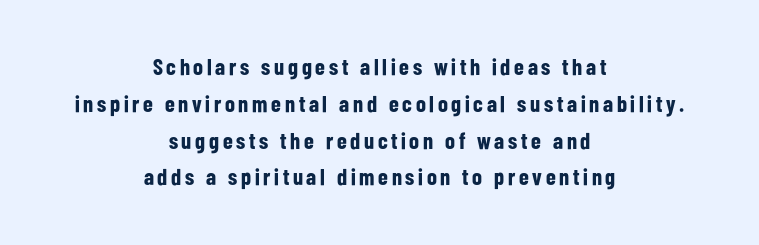
Beneath every word, the page is bare. These lines sit exactly where default settings would place them. This is the regular roman posture of the typeface. Does the weight exceed regular? Yes, all the way to bold. This rendering uses center alignment, leaving both contours irregular but symmetric.
